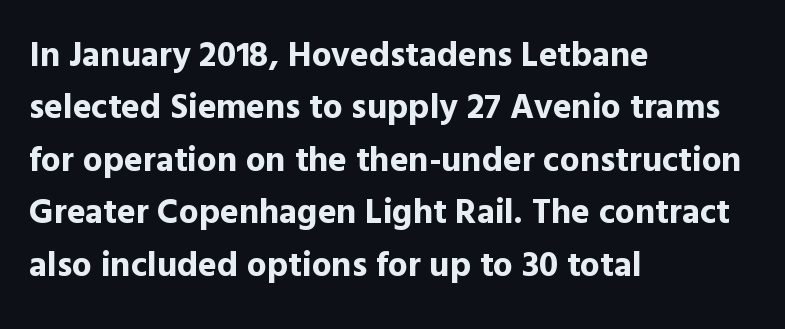
The image shows 35 px bold sans-serif type, upright; set left-aligned, normal line spacing (1.5x), normal letter spacing, not underlined; a medium x-height.
